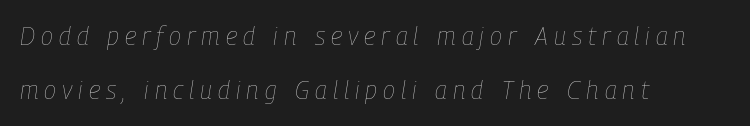
{"italic": "yes", "lean": "right", "slant_degrees": 9, "bold": "no", "underline": "no", "align": "left", "line_spacing": "loose", "line_spacing_ratio": 2.18, "letter_spacing": "wide", "letter_spacing_em": 0.24, "glyph_px": 25}
